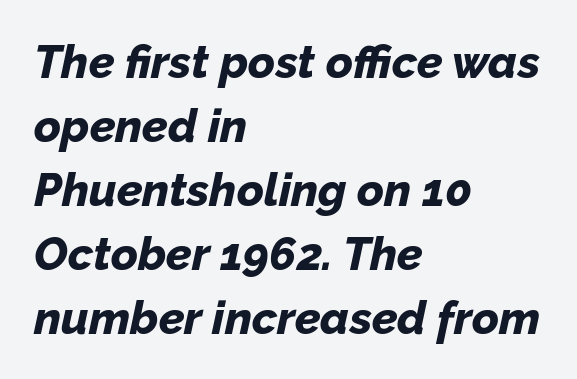
Q: Is the text bold? A: Yes.
Q: Is the text italic (slanted)? A: Yes, it leans right by about 12 degrees.
Q: Is the text underlined? A: No.
Q: How is the paragraph aligned? A: Left-aligned.
Q: Is the spacing between letters normal or unusually wide? A: Normal.
Q: Is the spacing between lines tight, normal or loose? A: Normal.
Q: Width (condensed, normal, or wide)? A: Normal.
Q: Stroke contrast? A: Low.
Q: x-height? A: Medium.
Q: Monospaced? A: No.
